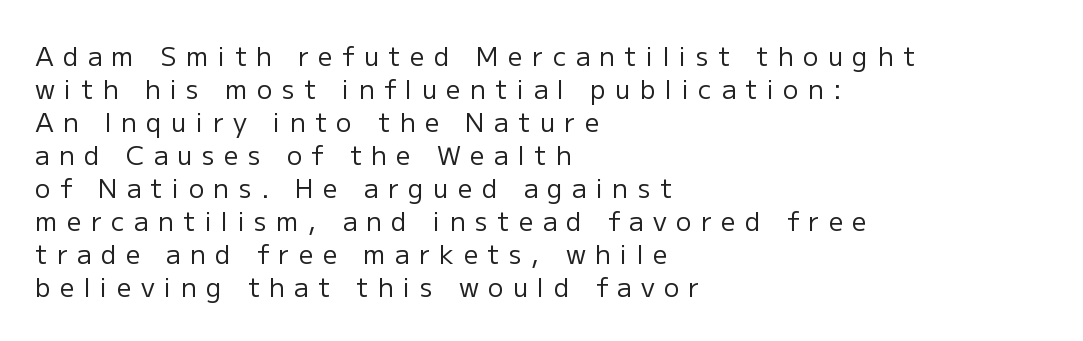
Q: Is the text bold? A: No.
Q: Is the text italic (slanted)? A: No, it is upright.
Q: Is the text underlined? A: No.
Q: How is the paragraph aligned? A: Left-aligned.
Q: Is the spacing between letters normal or unusually wide? A: Unusually wide.
Q: Is the spacing between lines tight, normal or loose? A: Normal.
